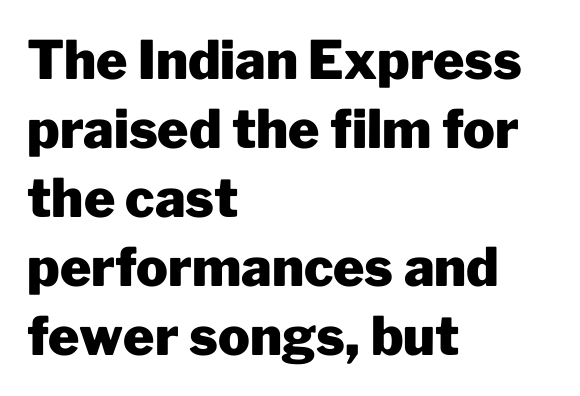
The gap between lines stays unmarked. One glance says typical: line gaps are just what's usual. Spacing verdict: proportional, widths tailored to each character. The passage is arranged the way most books set body copy — flush left. Italic? Not at all — the glyphs are vertical.
